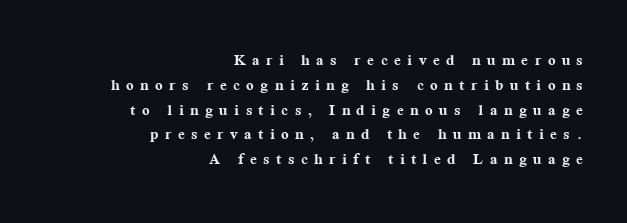
{"italic": "no", "bold": "yes", "underline": "no", "align": "right", "line_spacing_ratio": 1.24, "letter_spacing": "wide", "letter_spacing_em": 0.32, "glyph_px": 20}
